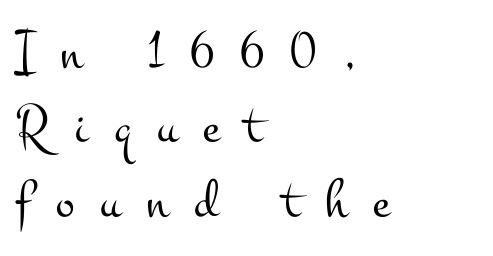
The image shows 56 px light, wide serif type; set left-aligned, normal line spacing (1.33x), unusually wide letter spacing (+0.46 em), not underlined; medium stroke contrast and a small x-height.
